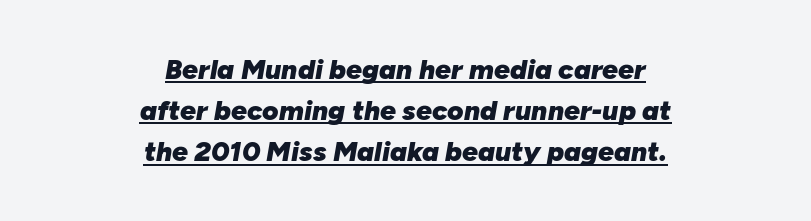
Do the characters align in a grid? No, the font is proportional. A full-strength bold gives these letters their thick strokes. Notice how the passage keeps no hard edge, just a central spine. What's the leading like? Ordinary, nothing unusual. Style check: oblique.
